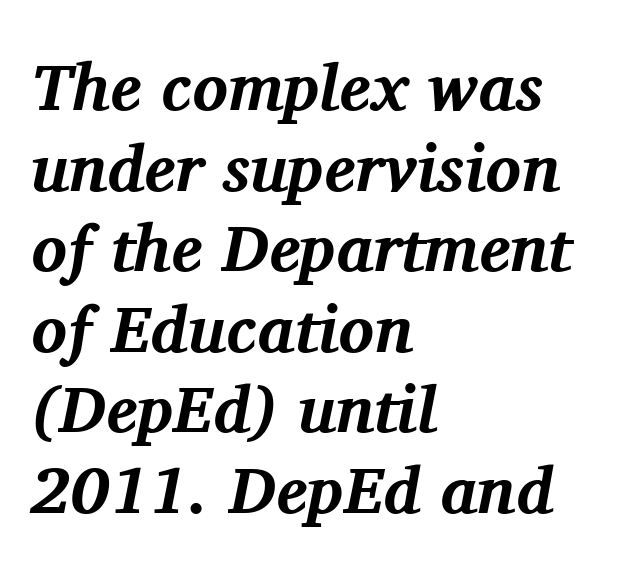
{"serif": "yes", "italic": "yes", "lean": "right", "slant_degrees": 11, "bold": "yes", "weight": "bold", "width": "normal", "stroke_contrast": "medium", "x_height": "medium", "monospaced": "no", "underline": "no", "align": "left", "line_spacing_ratio": 1.22, "letter_spacing": "normal", "letter_spacing_em": 0.0, "glyph_px": 66}
